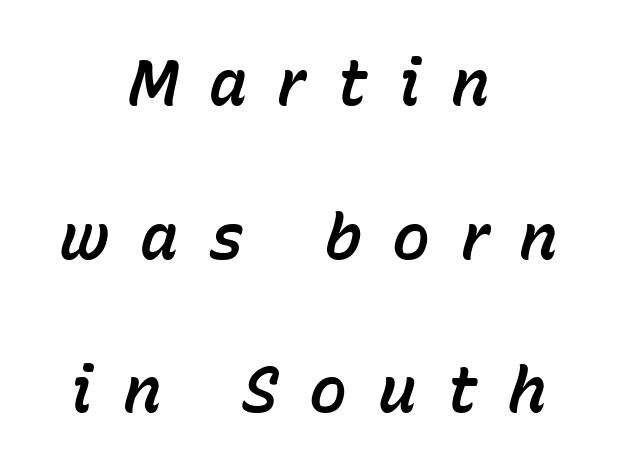
{"italic": "yes", "lean": "right", "slant_degrees": 15, "width": "normal", "stroke_contrast": "low", "x_height": "medium", "monospaced": "no", "underline": "no", "align": "center", "line_spacing": "loose", "line_spacing_ratio": 2.4, "letter_spacing": "wide", "letter_spacing_em": 0.47, "glyph_px": 64}
